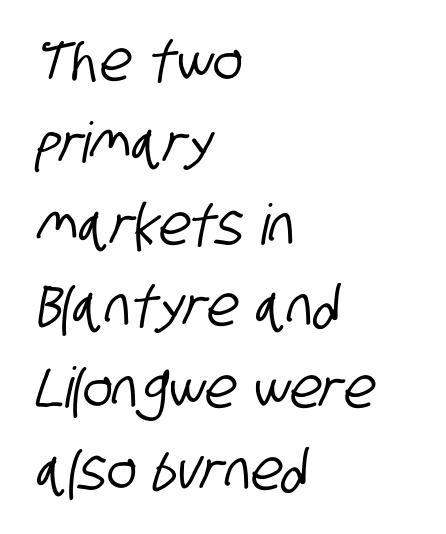
The image shows 56 px condensed sans-serif type; set left-aligned, normal line spacing (1.46x), normal letter spacing, not underlined; low stroke contrast and a large x-height.
